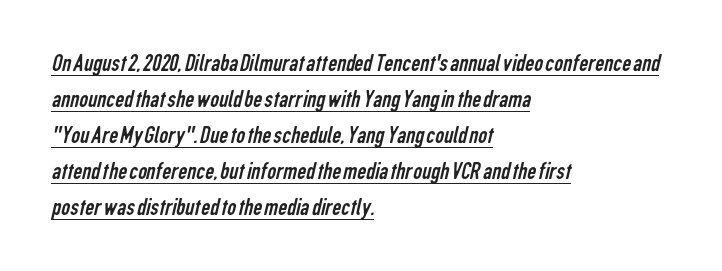
Regarding leading, the lines here are spaced in the standard way. The passage shown is underscored from start to finish. The passage is arranged the way most books set body copy — flush left. Weight: regular or lighter.
